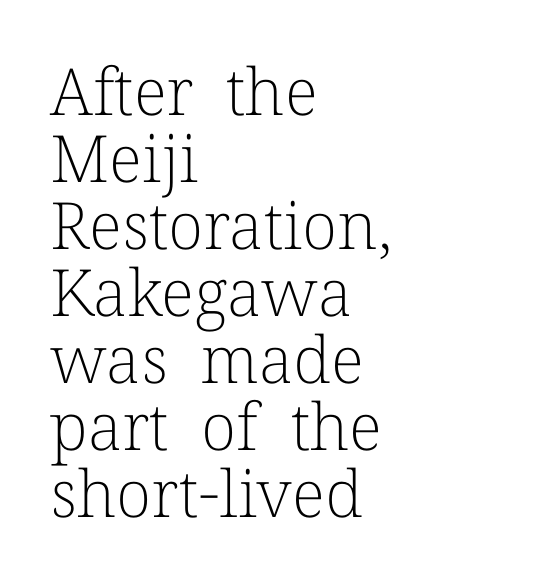
Q: Is the text bold? A: No.
Q: Is the text italic (slanted)? A: No, it is upright.
Q: Is the typeface a serif or a sans-serif typeface? A: Serif.
Q: Is the text underlined? A: No.
Q: How is the paragraph aligned? A: Left-aligned.
Q: Is the spacing between letters normal or unusually wide? A: Normal.
Q: Is the spacing between lines tight, normal or loose? A: Tight.
Q: Width (condensed, normal, or wide)? A: Normal.
Q: Stroke contrast? A: Low.
Q: x-height? A: Medium.
Q: Monospaced? A: No.
